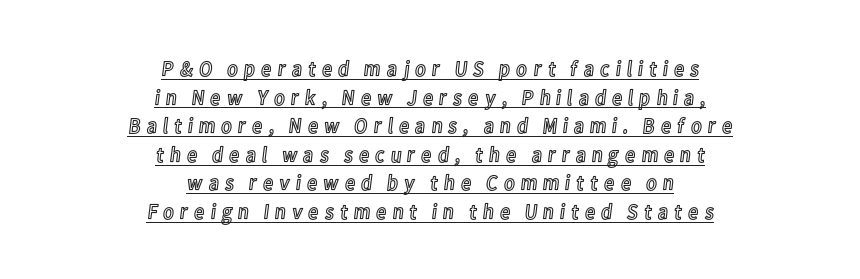
{"underline": "yes", "align": "center", "line_spacing": "normal", "line_spacing_ratio": 1.3, "letter_spacing": "wide", "letter_spacing_em": 0.24, "glyph_px": 22}
